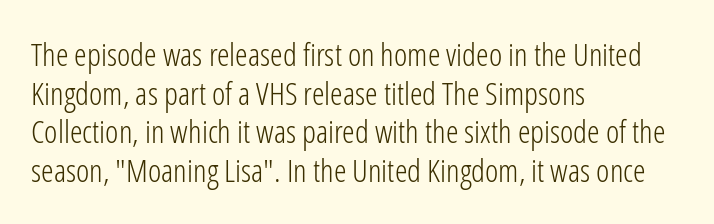
{"serif": "no", "italic": "no", "bold": "no", "weight": "light", "width": "condensed", "stroke_contrast": "low", "x_height": "medium", "monospaced": "no", "underline": "no", "align": "left", "line_spacing_ratio": 1.21, "letter_spacing": "normal", "letter_spacing_em": 0.0, "glyph_px": 32}
